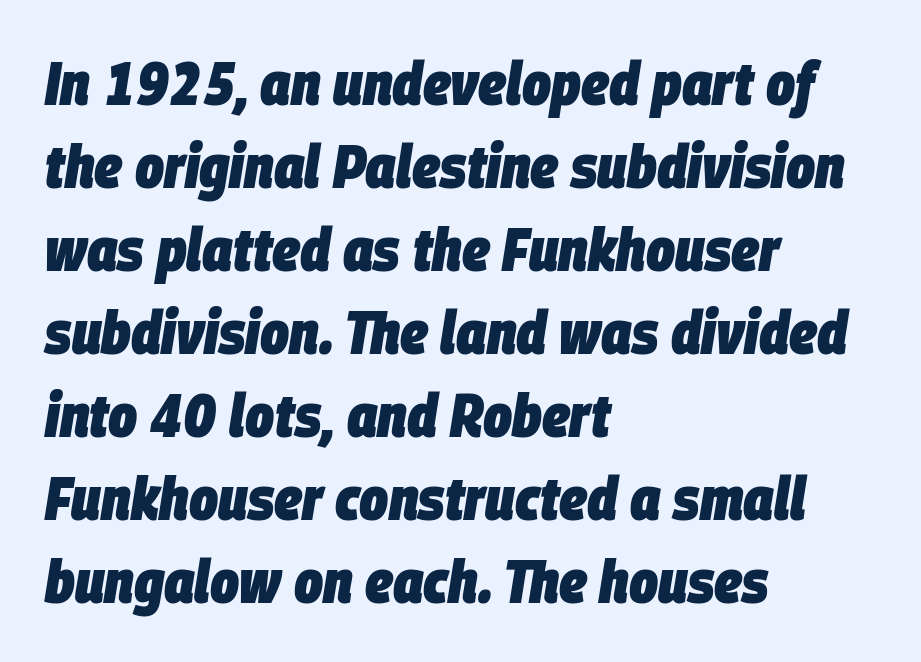
The space directly below the letters is spotless. Proportional: the letters do not fall into vertical columns. Whoever set this chose a conventional vertical rhythm. The typesetter chose a ragged-right arrangement here. Summary of weight: heavy, a full bold.
